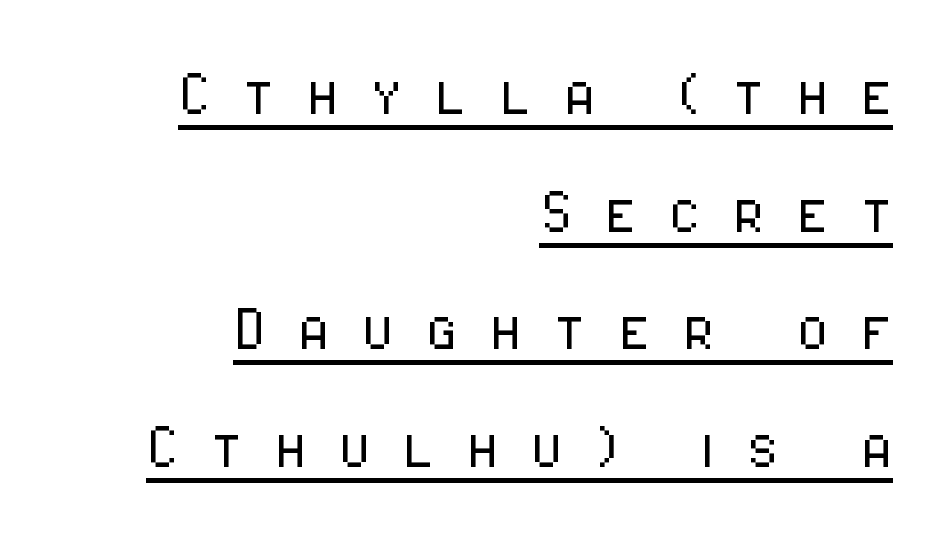
This sample keeps an unexceptional amount of space between lines. Display-style spreading of the glyphs; the letterfit is very open. Every row of glyphs terminates at an identical x-position on the right. Serif or sans? Sans — the stroke terminals are bare. Quick note: not italic, upright.
